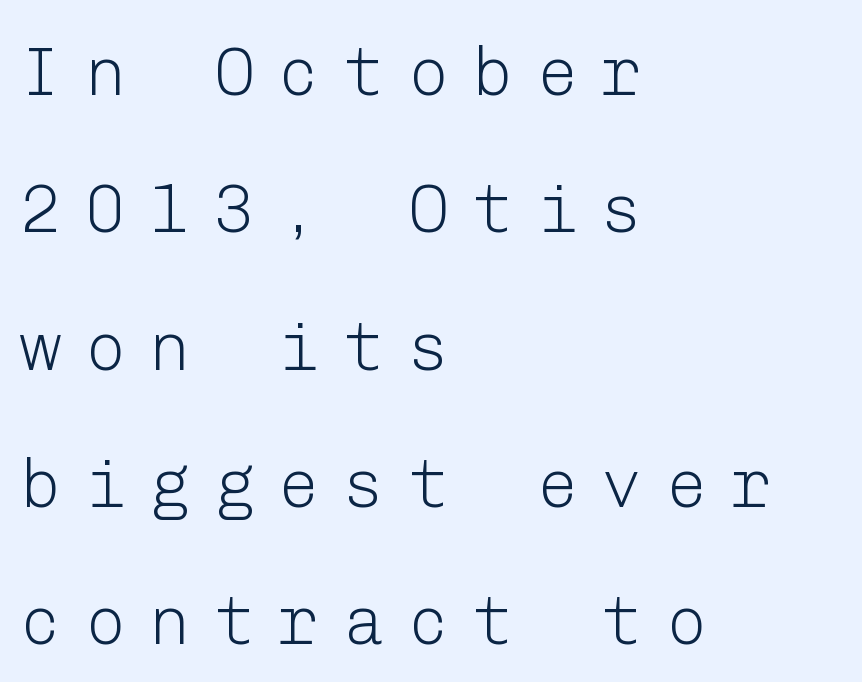
{"serif": "no", "italic": "no", "bold": "no", "weight": "light", "width": "normal", "stroke_contrast": "low", "x_height": "medium", "underline": "no", "align": "left", "line_spacing": "loose", "line_spacing_ratio": 2.02, "letter_spacing": "wide", "letter_spacing_em": 0.35, "glyph_px": 68}
